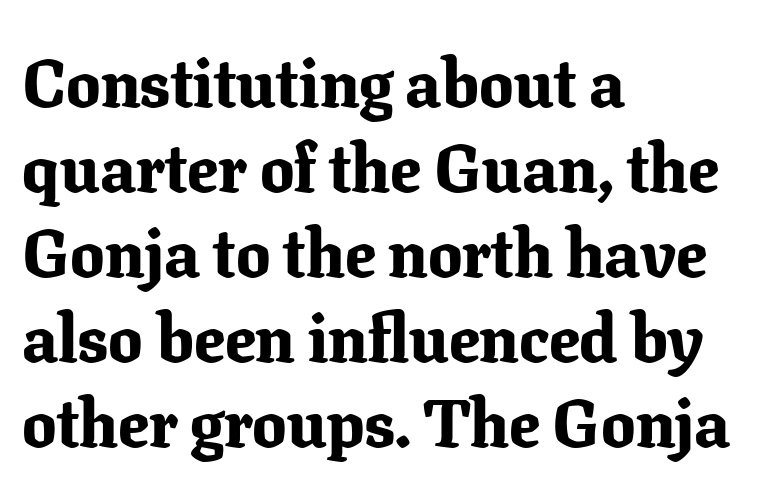
Character widths vary here, with narrow letters taking less room than wide ones. Is this a sans? No — the strokes have serifs. No italicization has been applied; the sample stays upright. Nothing unusual about the tracking: characters are spaced as the font intends. Line beginnings align vertically; line endings do not. Type without underlining.
